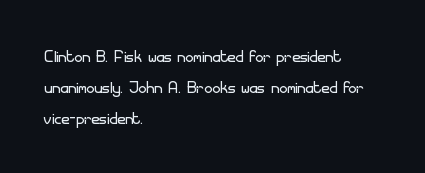
The image shows 22 px text type, upright; set left-aligned, normal line spacing (1.4x), normal letter spacing, not underlined.
